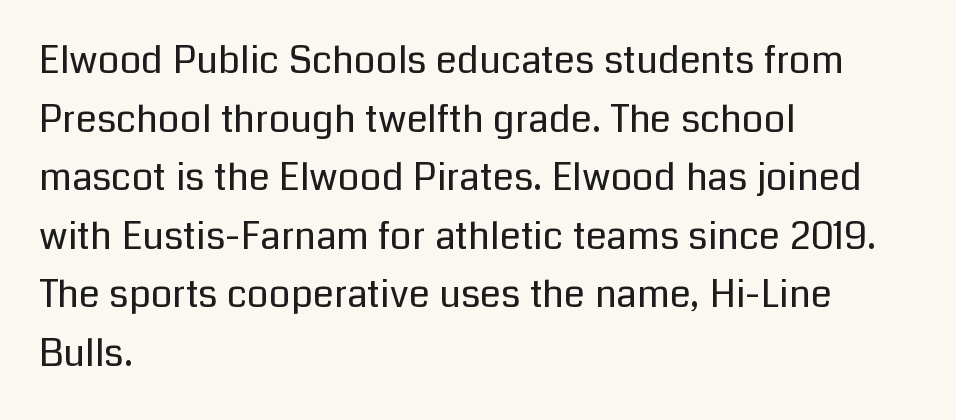
Q: Is the text bold? A: No.
Q: Is the text italic (slanted)? A: No, it is upright.
Q: Is the typeface a serif or a sans-serif typeface? A: Sans-serif.
Q: Is the text underlined? A: No.
Q: How is the paragraph aligned? A: Left-aligned.
Q: Is the spacing between letters normal or unusually wide? A: Normal.
Q: Is the spacing between lines tight, normal or loose? A: Normal.
Q: Width (condensed, normal, or wide)? A: Normal.
Q: Stroke contrast? A: Low.
Q: x-height? A: Medium.
Q: Monospaced? A: No.
